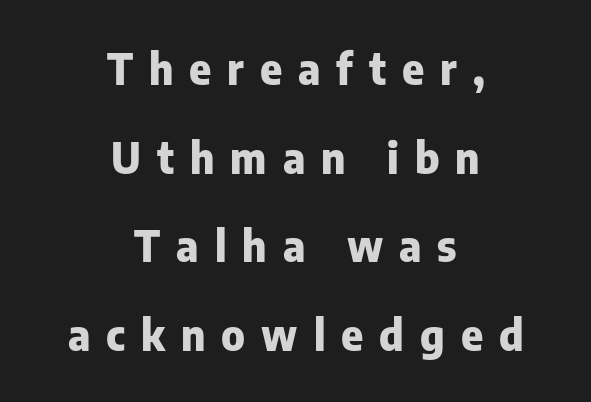
{"serif": "no", "italic": "no", "bold": "yes", "weight": "heavy", "width": "normal", "stroke_contrast": "low", "x_height": "medium", "monospaced": "no", "underline": "no", "align": "center", "line_spacing": "loose", "line_spacing_ratio": 2.11, "letter_spacing": "wide", "letter_spacing_em": 0.38, "glyph_px": 42}
